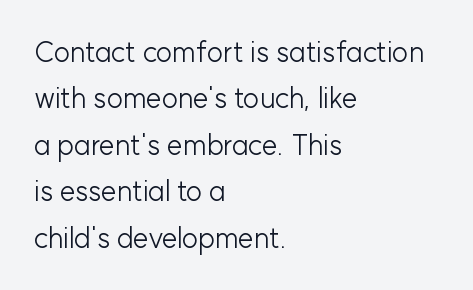
{"serif": "no", "italic": "no", "bold": "no", "weight": "light", "width": "normal", "stroke_contrast": "low", "x_height": "medium", "monospaced": "no", "underline": "no", "align": "left", "line_spacing": "normal", "line_spacing_ratio": 1.66, "letter_spacing": "normal", "letter_spacing_em": 0.0, "glyph_px": 28}
